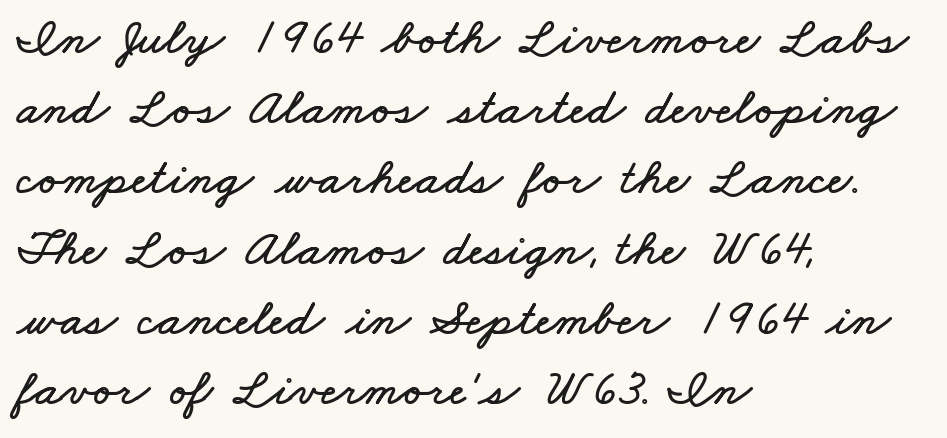
The image shows 52 px wide type; set left-aligned, normal line spacing (1.35x), normal letter spacing, not underlined; low stroke contrast and a small x-height.
